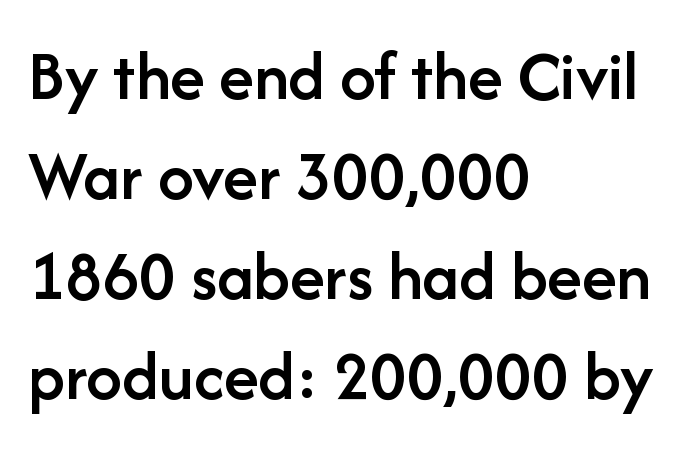
{"serif": "no", "italic": "no", "bold": "semi", "weight": "semibold", "width": "normal", "stroke_contrast": "low", "x_height": "medium", "monospaced": "no", "underline": "no", "align": "left", "line_spacing": "normal", "line_spacing_ratio": 1.41, "letter_spacing": "normal", "letter_spacing_em": 0.0, "glyph_px": 71}
